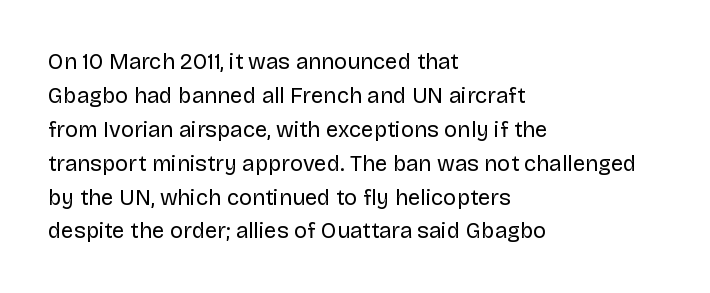
These lines stack with their left ends in a neat column. Any mark beneath the type? The region is blank. Short note: letters normally spaced. The type sits square on the baseline with zero lean.
